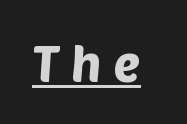
Q: Is the typeface a serif or a sans-serif typeface? A: Sans-serif.
Q: Is the text underlined? A: Yes.
Q: Is the spacing between letters normal or unusually wide? A: Unusually wide.
Q: Width (condensed, normal, or wide)? A: Normal.
Q: Stroke contrast? A: Low.
Q: x-height? A: Large.
Q: Monospaced? A: No.
